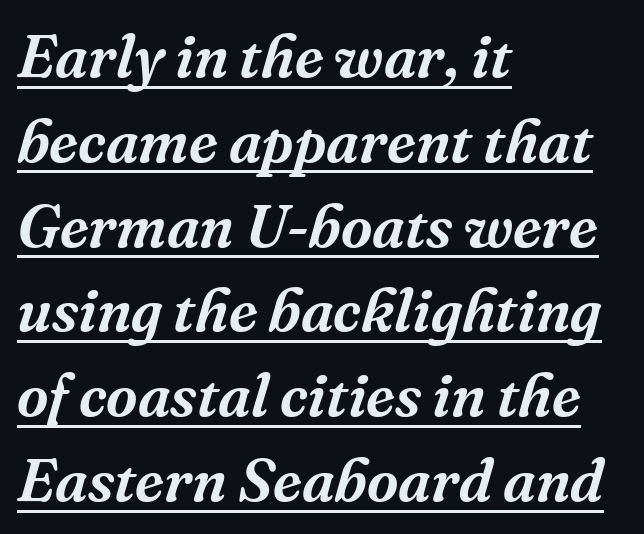
Q: Is the text italic (slanted)? A: Yes, it leans right by about 16 degrees.
Q: Is the typeface a serif or a sans-serif typeface? A: Serif.
Q: Is the text underlined? A: Yes.
Q: How is the paragraph aligned? A: Left-aligned.
Q: Is the spacing between letters normal or unusually wide? A: Normal.
Q: Is the spacing between lines tight, normal or loose? A: Normal.
Q: Width (condensed, normal, or wide)? A: Normal.
Q: Stroke contrast? A: Medium.
Q: x-height? A: Medium.
Q: Monospaced? A: No.
